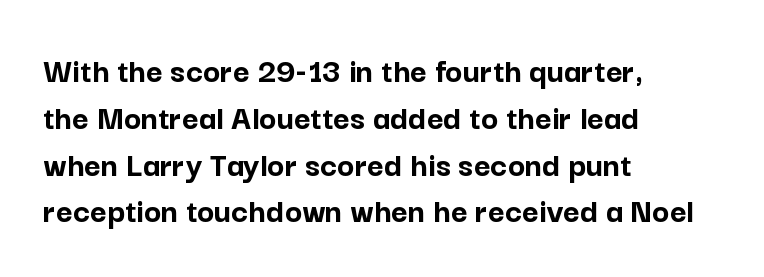
The image shows 36 px semibold sans-serif type, upright; set left-aligned, normal line spacing (1.3x), normal letter spacing, not underlined; low stroke contrast and a medium x-height.
